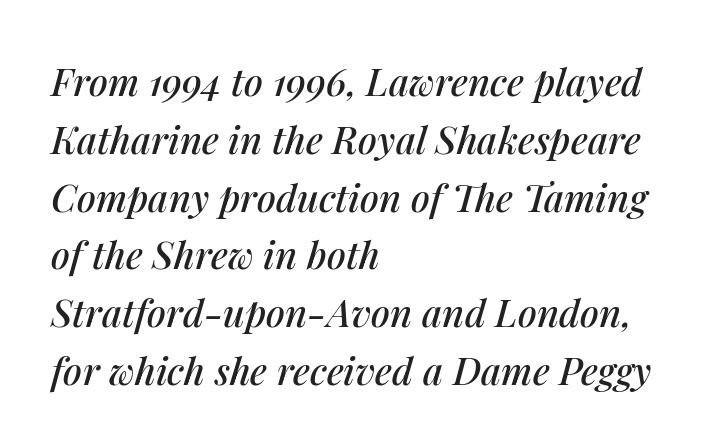
{"italic": "yes", "lean": "right", "slant_degrees": 14, "width": "normal", "stroke_contrast": "medium", "x_height": "medium", "monospaced": "no", "underline": "no", "align": "left", "line_spacing": "normal", "line_spacing_ratio": 1.52, "letter_spacing": "normal", "letter_spacing_em": 0.0, "glyph_px": 38}
